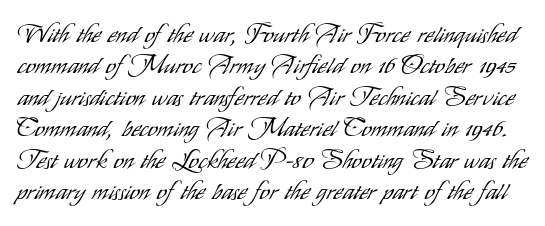
The image shows 25 px text type; set normal line spacing (1.26x), normal letter spacing, not underlined.
